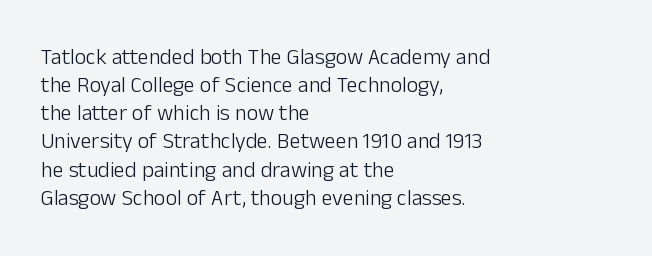
Normally led — the rows are evenly, conventionally spaced. Underlining? Definitely not there. The axis of the letterforms is exactly vertical. The passage is arranged the way most books set body copy — flush left. Default kerning and tracking; the words read as compact shapes.
